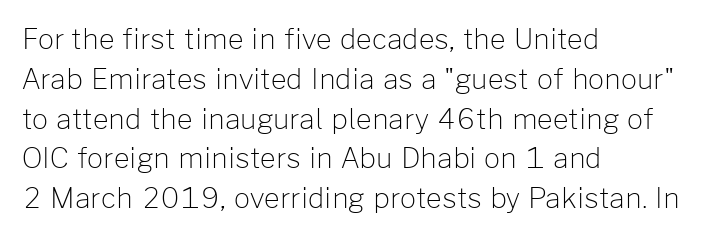
Upright lettering throughout. Compared with a centered layout, this one pins lines to the left instead. The line texture is even and compact thanks to regular tracking. Look at the bottom of the vertical strokes: they stop flat, with no serifs. The face used here is proportionally spaced, like ordinary book or web type. Summary of weight: not heavy and not bold.
